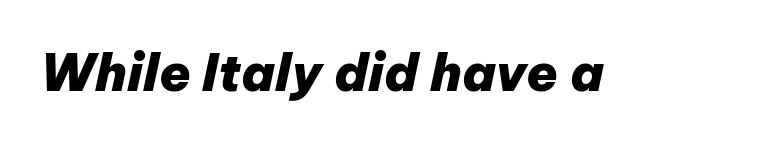
{"italic": "yes", "lean": "right", "slant_degrees": 12, "bold": "yes", "weight": "heavy", "width": "normal", "stroke_contrast": "low", "x_height": "medium", "monospaced": "no", "underline": "no", "letter_spacing": "normal", "letter_spacing_em": 0.0, "glyph_px": 51}
